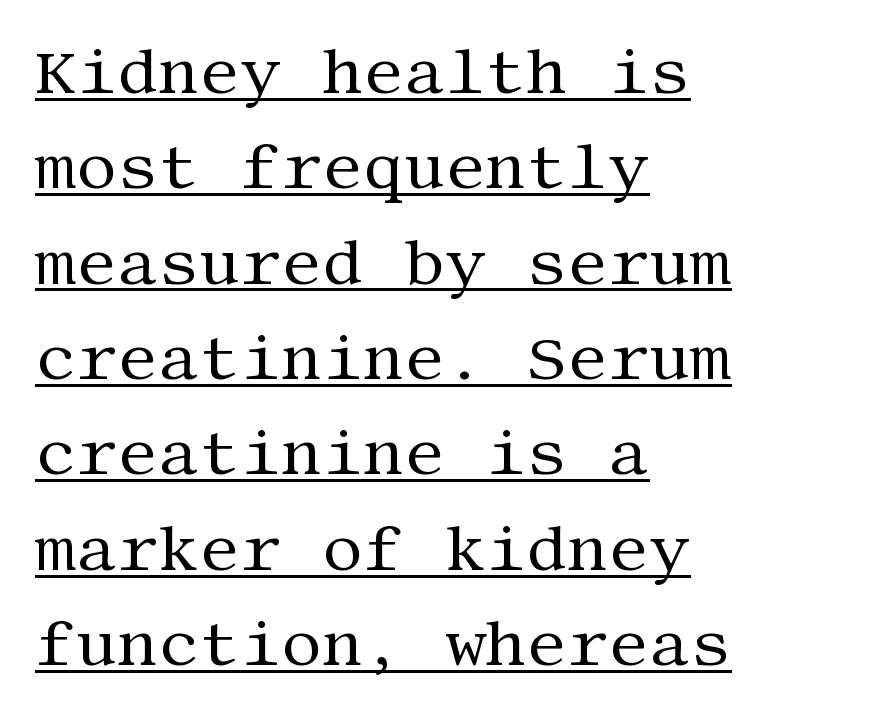
Typographically, this falls in the serif category. A student would call this left alignment; a typographer would say flush left, rag right. Caption: standard tracking, unaltered. Counters stay open thanks to moderate or lighter strokes.
